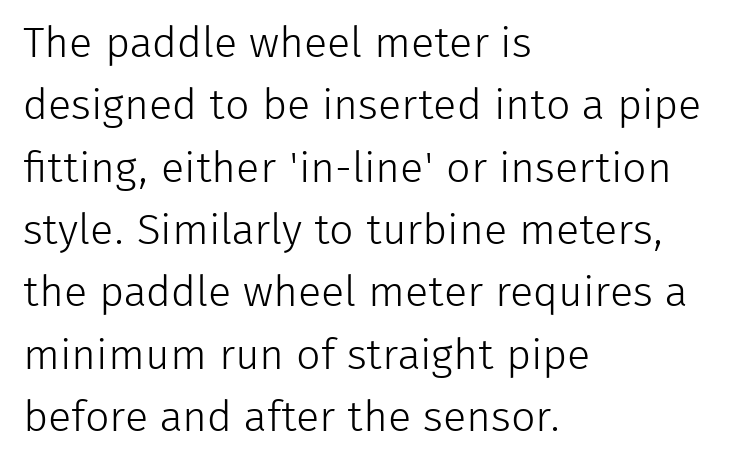
The image shows 43 px light sans-serif type, upright; set left-aligned, normal line spacing (1.45x), normal letter spacing, not underlined; low stroke contrast and a medium x-height.
